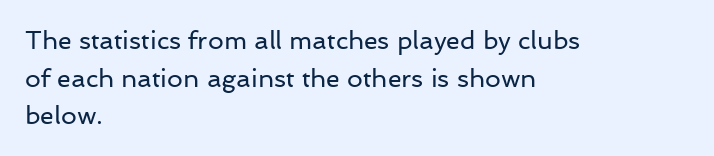
The face used here is rendered with its standard letterfit. Just letters on the line, the space beneath them empty. Caption: face not bold, strokes unweighted. Line spacing here is normal.
